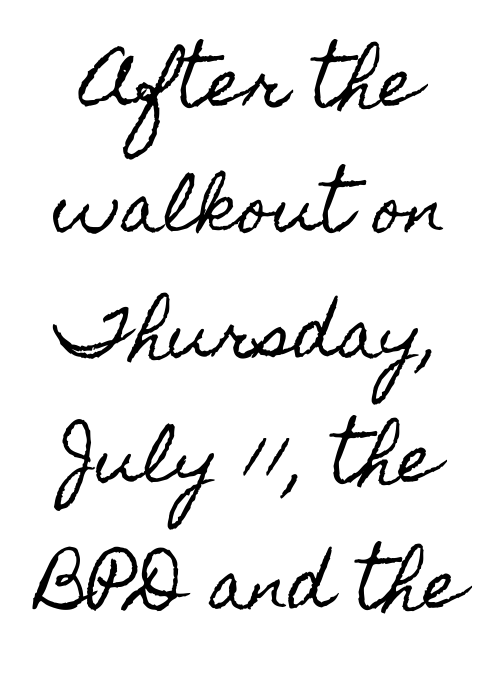
Vertical spacing — loose. Compared with typical body copy, the letter spacing here is the same. Character widths vary here, with narrow letters taking less room than wide ones. Any mark beneath the type? The region is blank.
